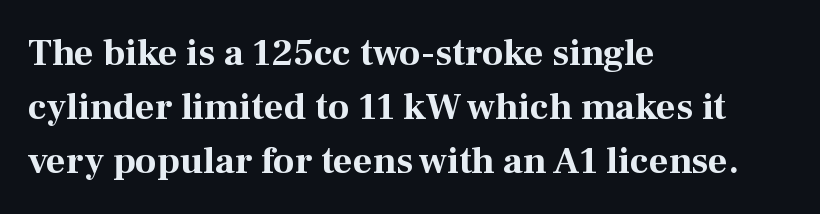
Inter-character spacing is left at the font's built-in metrics. The rendering uses natural spacing where letterforms have individual widths. You can tell it's not italic because the verticals are truly vertical. The line-height multiplier appears to be the usual default. Nobody drew a line under any word here.
